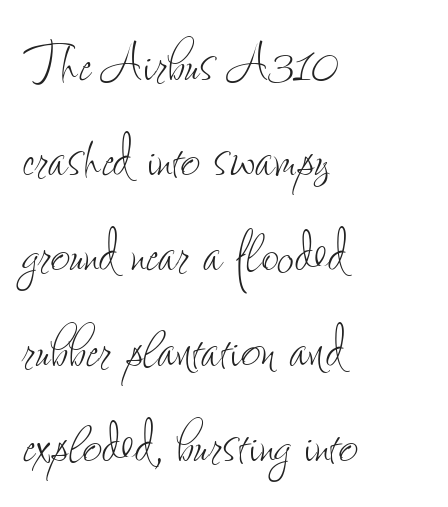
Does extra space separate the letters? No, they use regular spacing. Stem width sits at or under what a default text font uses. Each line starts at the same left margin while the right side varies. The space between consecutive lines is moderate. Unmarked baselines from the first word to the last.
